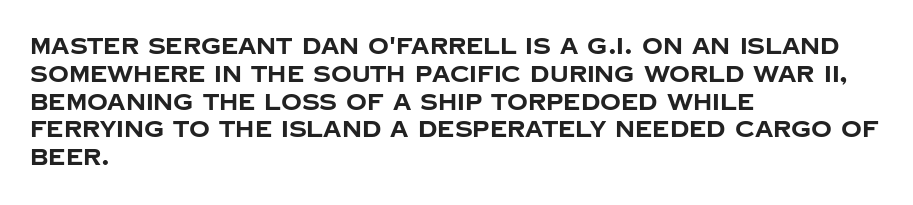
Q: Is the text bold? A: Yes.
Q: Is the text italic (slanted)? A: No, it is upright.
Q: Is the text underlined? A: No.
Q: How is the paragraph aligned? A: Left-aligned.
Q: Is the spacing between letters normal or unusually wide? A: Normal.
